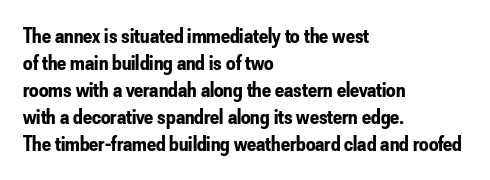
The image shows 21 px bold type, upright; set left-aligned, normal line spacing (1.28x), normal letter spacing, not underlined.
